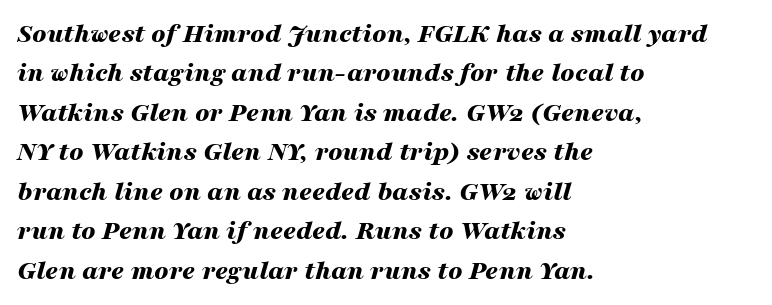
{"italic": "yes", "lean": "right", "slant_degrees": 16, "bold": "yes", "weight": "bold", "width": "wide", "stroke_contrast": "medium", "x_height": "medium", "monospaced": "no", "underline": "no", "align": "left", "line_spacing": "normal", "line_spacing_ratio": 1.41, "letter_spacing": "normal", "letter_spacing_em": 0.0, "glyph_px": 28}
